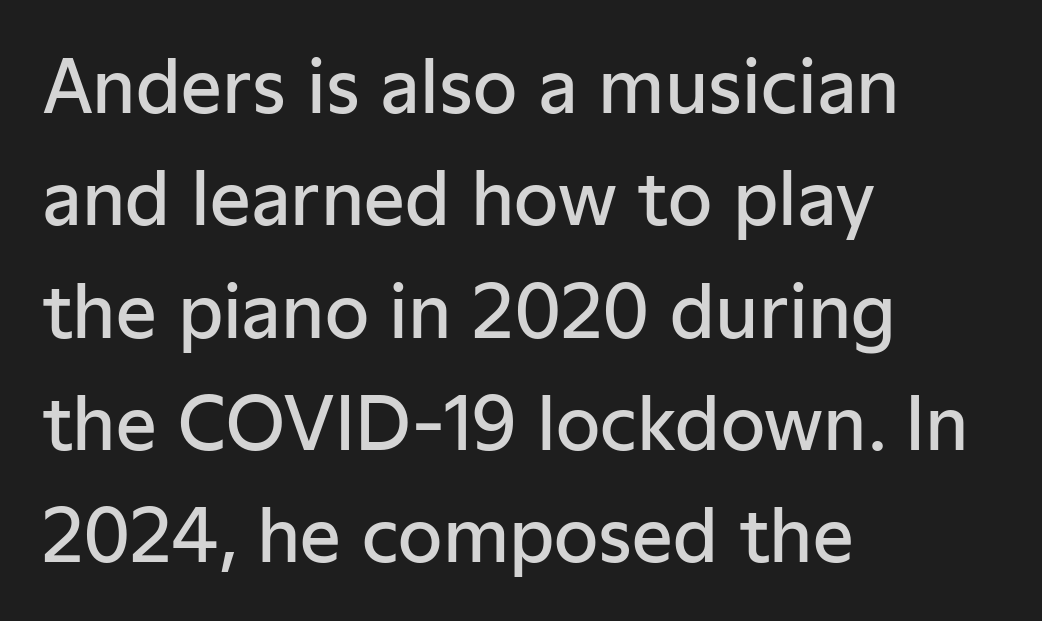
The image shows 72 px semibold sans-serif type, upright; set left-aligned, normal line spacing (1.56x), normal letter spacing, not underlined; low stroke contrast and a medium x-height.
